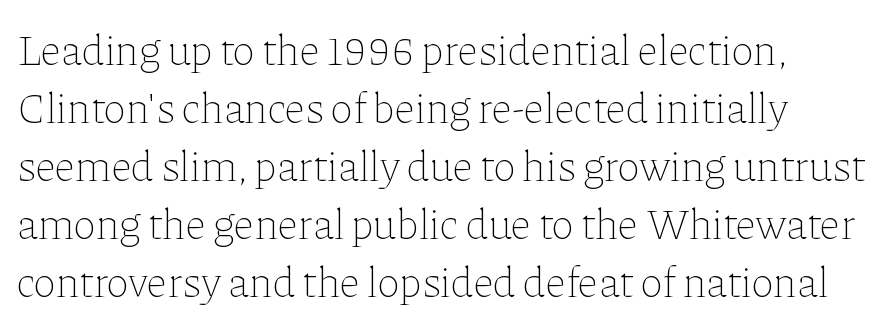
{"italic": "no", "bold": "no", "weight": "thin", "width": "normal", "stroke_contrast": "low", "x_height": "medium", "monospaced": "no", "underline": "no", "line_spacing": "normal", "line_spacing_ratio": 1.35, "letter_spacing": "normal", "letter_spacing_em": 0.0, "glyph_px": 43}
